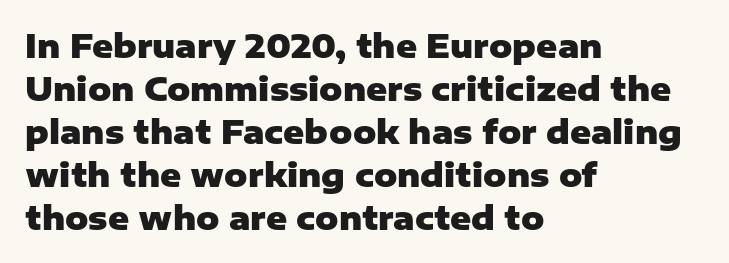
The image shows 32 px heavy sans-serif type, upright; set left-aligned, normal line spacing (1.34x), normal letter spacing, not underlined; low stroke contrast and a medium x-height.
